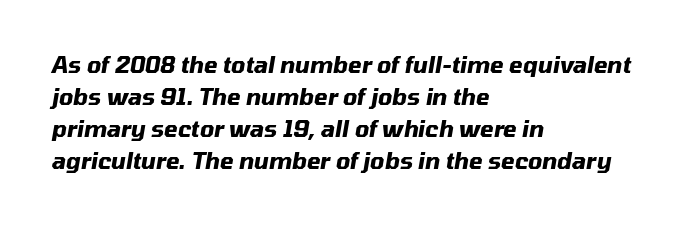
As a designer I'd log this as weight 700, bold. Notice how the stems are inclined rather than vertical — that's the hallmark of italics. Line beginnings align vertically; line endings do not. Does extra space separate the letters? No, they use regular spacing. This sample keeps an unexceptional amount of space between lines. A bare baseline throughout the passage.
